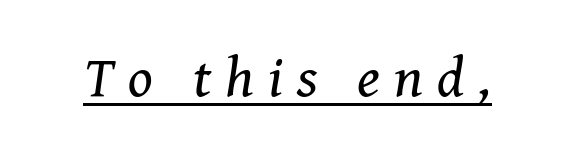
Q: Is the text bold? A: No.
Q: Is the text italic (slanted)? A: Yes, it leans right by about 8 degrees.
Q: Is the typeface a serif or a sans-serif typeface? A: Serif.
Q: Is the text underlined? A: Yes.
Q: Is the spacing between letters normal or unusually wide? A: Unusually wide.
Q: Width (condensed, normal, or wide)? A: Normal.
Q: Stroke contrast? A: Medium.
Q: x-height? A: Medium.
Q: Monospaced? A: No.
